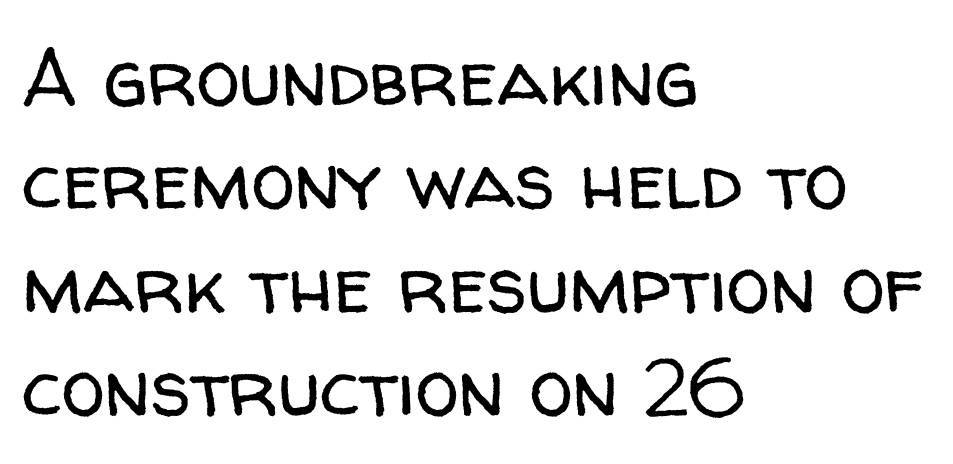
No extra tracking has been applied to these lines. Is there any slant? The stems are plumb. This rendering features lettering with no underline. Horizontal alignment here is leftward, the default for most running prose. What kind of face is this? One without serifs — a sans. The typeface has the unassuming heft of standard copy or less.
